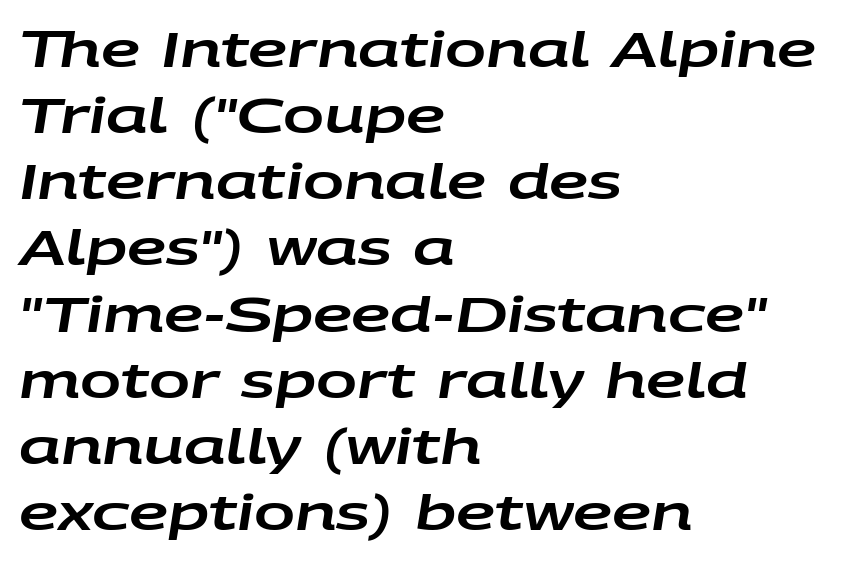
Q: Is the text italic (slanted)? A: Yes, it leans right by about 9 degrees.
Q: Is the text underlined? A: No.
Q: How is the paragraph aligned? A: Left-aligned.
Q: Is the spacing between letters normal or unusually wide? A: Normal.
Q: Is the spacing between lines tight, normal or loose? A: Normal.
Q: Width (condensed, normal, or wide)? A: Wide.
Q: Stroke contrast? A: Low.
Q: x-height? A: Large.
Q: Monospaced? A: No.
